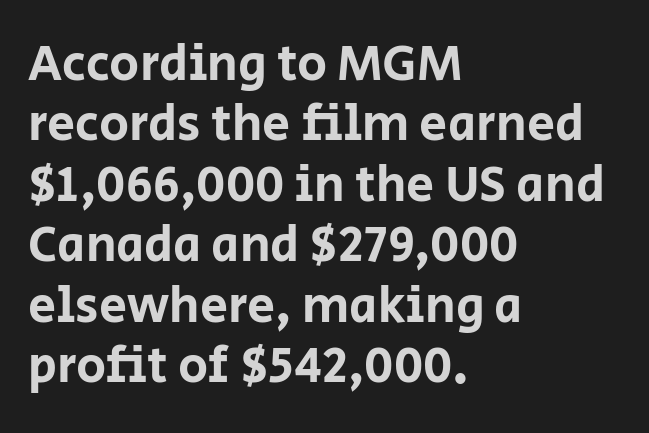
Q: Is the text italic (slanted)? A: No, it is upright.
Q: Is the typeface a serif or a sans-serif typeface? A: Sans-serif.
Q: Is the text underlined? A: No.
Q: How is the paragraph aligned? A: Left-aligned.
Q: Is the spacing between letters normal or unusually wide? A: Normal.
Q: Width (condensed, normal, or wide)? A: Normal.
Q: Stroke contrast? A: Low.
Q: x-height? A: Large.
Q: Monospaced? A: No.
